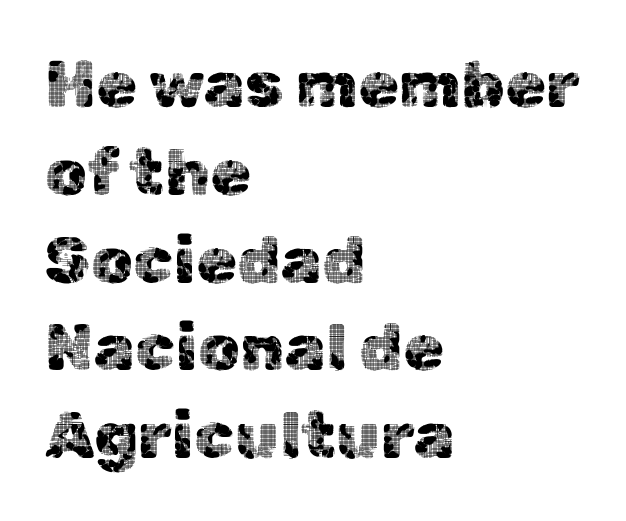
Q: Is the text italic (slanted)? A: No, it is upright.
Q: Is the typeface a serif or a sans-serif typeface? A: Sans-serif.
Q: Is the text underlined? A: No.
Q: How is the paragraph aligned? A: Left-aligned.
Q: Is the spacing between letters normal or unusually wide? A: Normal.
Q: Is the spacing between lines tight, normal or loose? A: Normal.
Q: Width (condensed, normal, or wide)? A: Normal.
Q: x-height? A: Medium.
Q: Monospaced? A: No.
